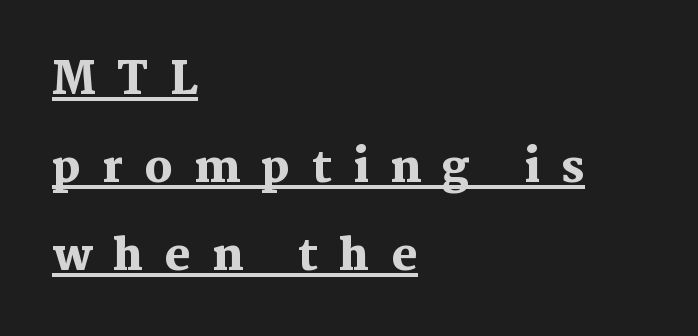
Q: Is the text bold? A: Yes.
Q: Is the text italic (slanted)? A: No, it is upright.
Q: Is the typeface a serif or a sans-serif typeface? A: Serif.
Q: Is the text underlined? A: Yes.
Q: How is the paragraph aligned? A: Left-aligned.
Q: Is the spacing between letters normal or unusually wide? A: Unusually wide.
Q: Is the spacing between lines tight, normal or loose? A: Loose.
Q: Width (condensed, normal, or wide)? A: Normal.
Q: Stroke contrast? A: Medium.
Q: x-height? A: Medium.
Q: Monospaced? A: No.
